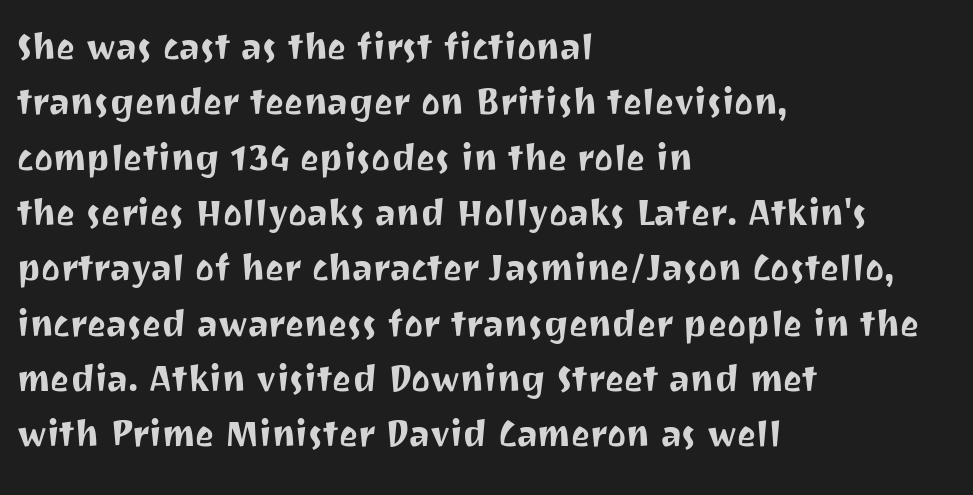
The image shows 45 px sans-serif type, upright; set left-aligned, line spacing 1.23x, normal letter spacing, not underlined; medium stroke contrast and a medium x-height.
